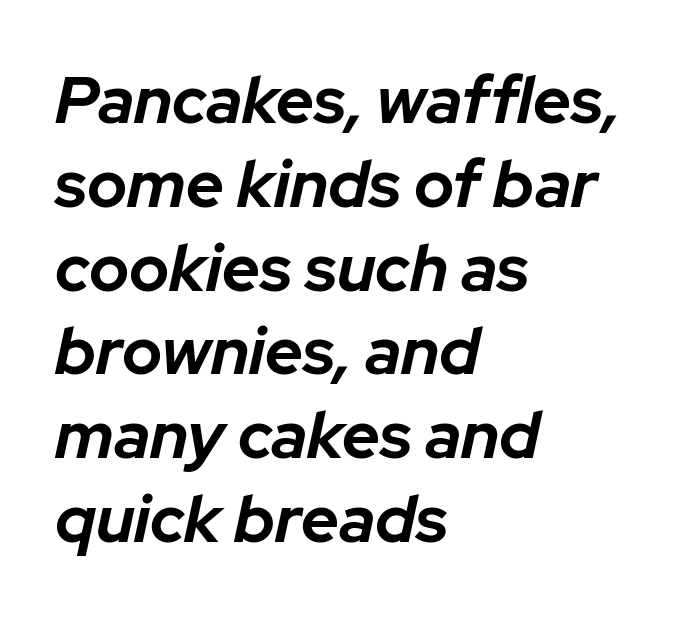
Q: Is the text bold? A: Yes.
Q: Is the text italic (slanted)? A: Yes, it leans right by about 12 degrees.
Q: Is the text underlined? A: No.
Q: How is the paragraph aligned? A: Left-aligned.
Q: Is the spacing between letters normal or unusually wide? A: Normal.
Q: Is the spacing between lines tight, normal or loose? A: Normal.
Q: Width (condensed, normal, or wide)? A: Normal.
Q: Stroke contrast? A: Low.
Q: x-height? A: Medium.
Q: Monospaced? A: No.
